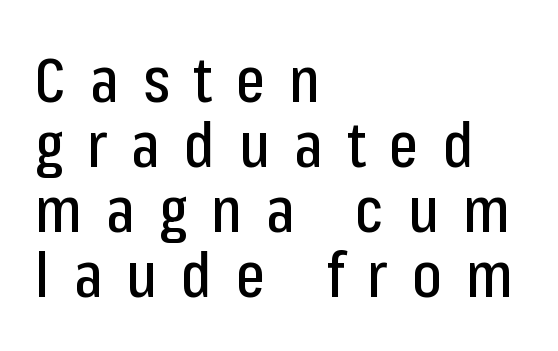
{"serif": "no", "italic": "no", "width": "condensed", "stroke_contrast": "low", "x_height": "medium", "monospaced": "no", "underline": "no", "align": "left", "line_spacing": "tight", "line_spacing_ratio": 1.05, "letter_spacing": "wide", "letter_spacing_em": 0.39, "glyph_px": 62}
